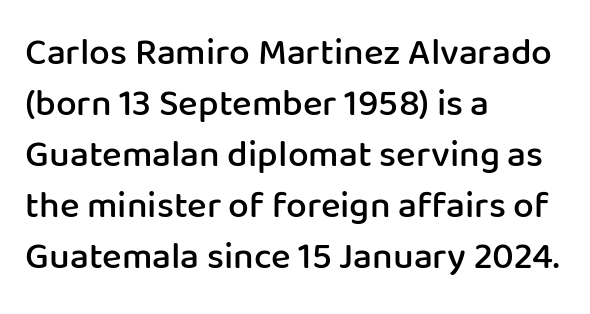
What stands out about the letter spacing? Nothing — it is the standard amount. Weight check: semibold — heavier than regular, not quite bold. The specimen omits any rule beneath the text block's lines. These lines are rendered in a variable-pitch font.
